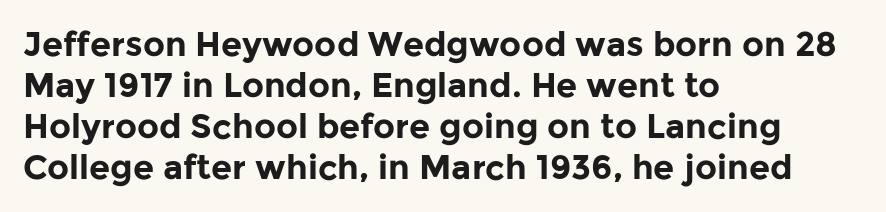
Q: Is the text bold? A: Yes.
Q: Is the text italic (slanted)? A: No, it is upright.
Q: Is the typeface a serif or a sans-serif typeface? A: Sans-serif.
Q: Is the text underlined? A: No.
Q: How is the paragraph aligned? A: Left-aligned.
Q: Is the spacing between letters normal or unusually wide? A: Normal.
Q: Width (condensed, normal, or wide)? A: Normal.
Q: Stroke contrast? A: Low.
Q: x-height? A: Medium.
Q: Monospaced? A: No.
